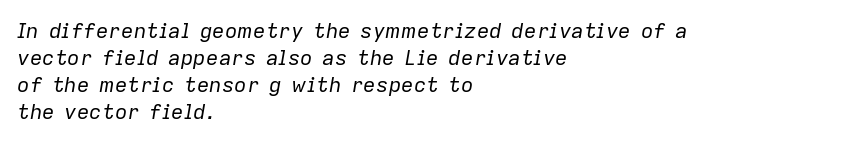
{"italic": "yes", "lean": "right", "slant_degrees": 9, "bold": "no", "underline": "no", "align": "left", "line_spacing": "normal", "line_spacing_ratio": 1.28, "letter_spacing": "normal", "letter_spacing_em": 0.0, "glyph_px": 21}
